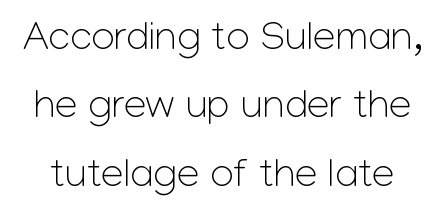
Q: Is the text bold? A: No.
Q: Is the text italic (slanted)? A: No, it is upright.
Q: Is the typeface a serif or a sans-serif typeface? A: Sans-serif.
Q: Is the text underlined? A: No.
Q: Is the spacing between letters normal or unusually wide? A: Normal.
Q: Is the spacing between lines tight, normal or loose? A: Normal.
Q: Width (condensed, normal, or wide)? A: Normal.
Q: Stroke contrast? A: Low.
Q: x-height? A: Medium.
Q: Monospaced? A: No.
